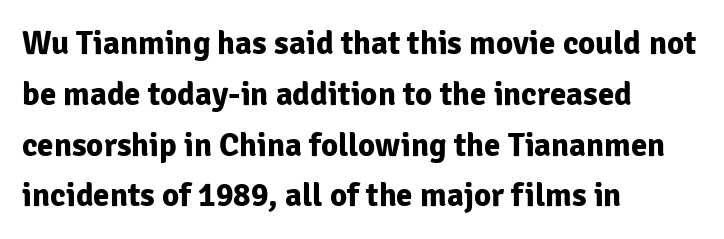
The image shows 33 px bold sans-serif type, upright; set left-aligned, normal line spacing (1.54x), normal letter spacing, not underlined; low stroke contrast and a medium x-height.
